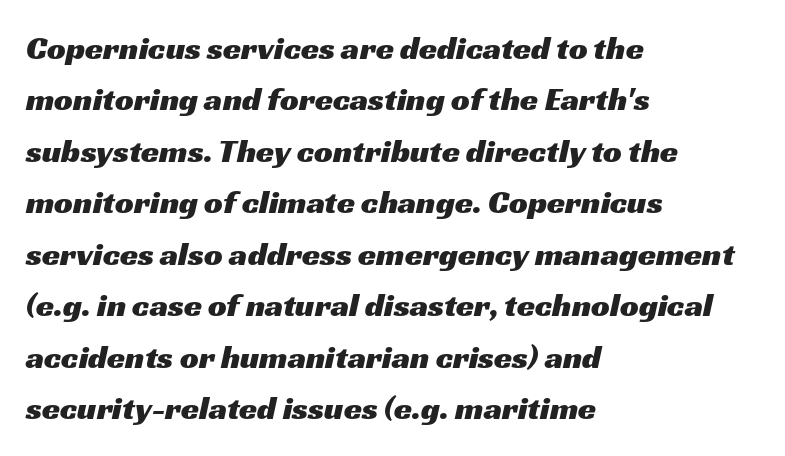
{"serif": "no", "width": "wide", "stroke_contrast": "medium", "x_height": "medium", "monospaced": "no", "underline": "no", "align": "left", "line_spacing": "normal", "line_spacing_ratio": 1.56, "letter_spacing": "normal", "letter_spacing_em": 0.0, "glyph_px": 33}
